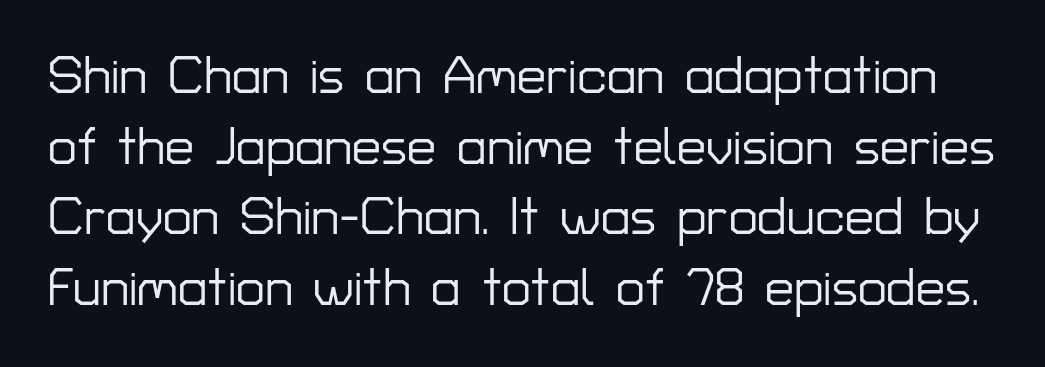
{"serif": "no", "italic": "no", "width": "normal", "stroke_contrast": "low", "x_height": "medium", "monospaced": "no", "underline": "no", "line_spacing": "normal", "line_spacing_ratio": 1.36, "letter_spacing": "normal", "letter_spacing_em": 0.0, "glyph_px": 52}
